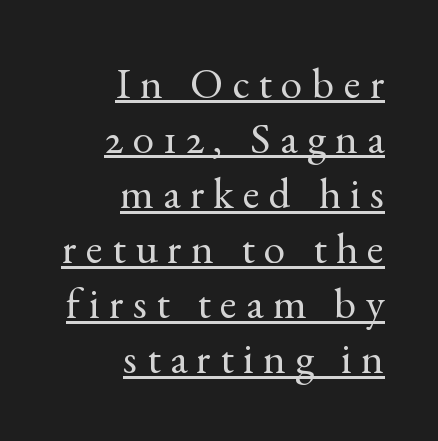
No heavy texture on the line: the type isn't bold. Note the varied advance widths — an 'i' is clearly narrower than an 'm'. Posture: straight, roman, zero tilt. The setting favours the right margin, as signatures and pull-quotes sometimes do. Typographically, this falls in the serif category.
